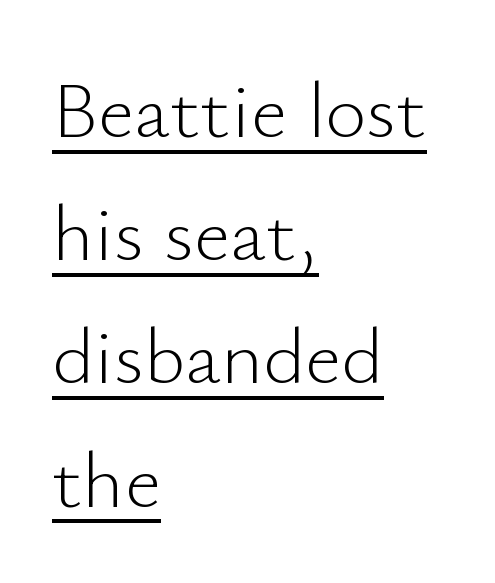
Q: Is the text bold? A: No.
Q: Is the text italic (slanted)? A: No, it is upright.
Q: Is the typeface a serif or a sans-serif typeface? A: Sans-serif.
Q: Is the text underlined? A: Yes.
Q: How is the paragraph aligned? A: Left-aligned.
Q: Is the spacing between letters normal or unusually wide? A: Normal.
Q: Is the spacing between lines tight, normal or loose? A: Normal.
Q: Width (condensed, normal, or wide)? A: Normal.
Q: Stroke contrast? A: Low.
Q: x-height? A: Small.
Q: Monospaced? A: No.
